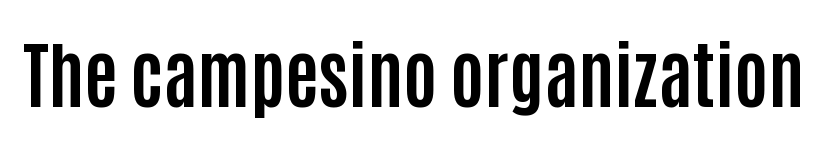
Q: Is the text bold? A: Yes.
Q: Is the text italic (slanted)? A: No, it is upright.
Q: Is the typeface a serif or a sans-serif typeface? A: Sans-serif.
Q: Is the text underlined? A: No.
Q: Is the spacing between letters normal or unusually wide? A: Normal.
Q: Width (condensed, normal, or wide)? A: Condensed.
Q: Stroke contrast? A: Low.
Q: x-height? A: Large.
Q: Monospaced? A: No.
